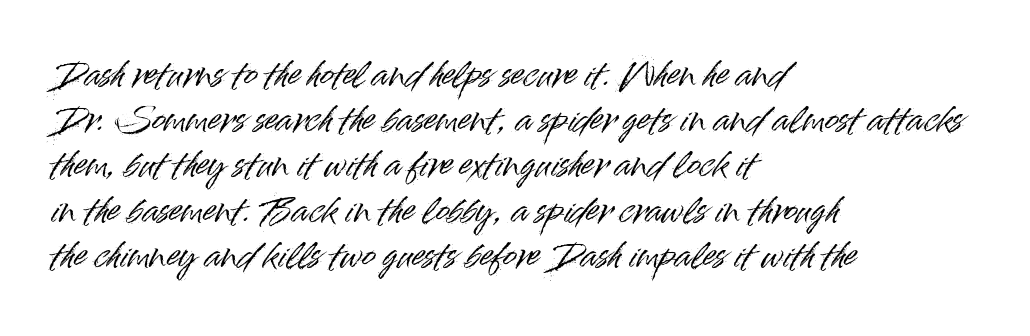
{"serif": "no", "width": "normal", "stroke_contrast": "high", "x_height": "small", "monospaced": "no", "underline": "no", "align": "left", "line_spacing": "normal", "line_spacing_ratio": 1.37, "letter_spacing": "normal", "letter_spacing_em": 0.0, "glyph_px": 33}
